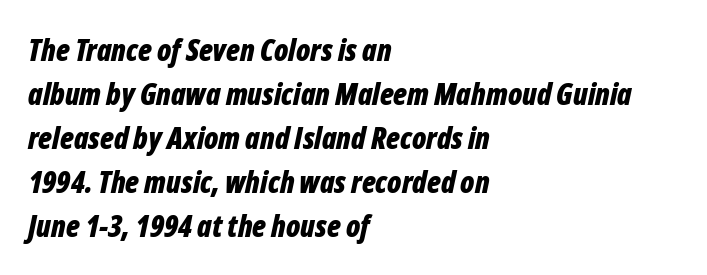
Rows of type keep a routine distance in the vertical direction. This rendering leaves character spacing at its baseline value. Bold? Absolutely — the strokes are thick and heavy. Do the characters align in a grid? No, the font is proportional.
